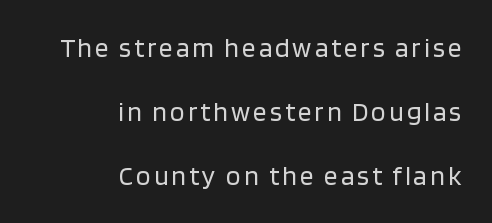
{"italic": "no", "bold": "no", "underline": "no", "align": "right", "line_spacing": "loose", "line_spacing_ratio": 2.37, "glyph_px": 27}
